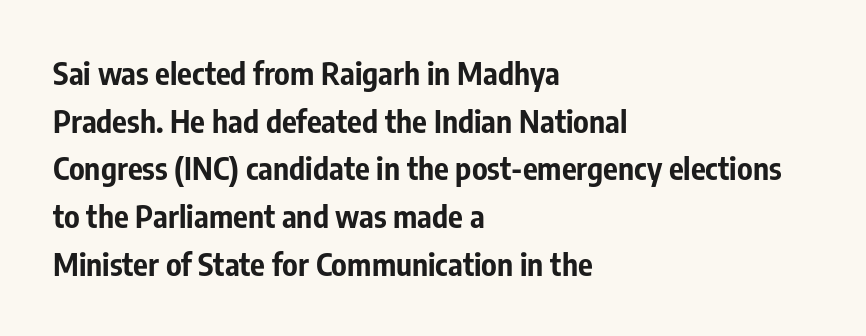
Q: Is the text bold? A: Yes.
Q: Is the text italic (slanted)? A: No, it is upright.
Q: Is the typeface a serif or a sans-serif typeface? A: Sans-serif.
Q: Is the text underlined? A: No.
Q: How is the paragraph aligned? A: Left-aligned.
Q: Is the spacing between letters normal or unusually wide? A: Normal.
Q: Is the spacing between lines tight, normal or loose? A: Normal.
Q: Width (condensed, normal, or wide)? A: Condensed.
Q: Stroke contrast? A: Low.
Q: x-height? A: Medium.
Q: Monospaced? A: No.
